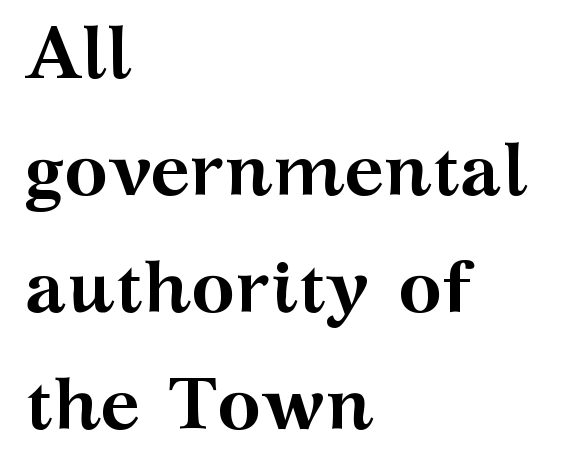
{"serif": "yes", "italic": "no", "bold": "yes", "weight": "semibold", "width": "wide", "stroke_contrast": "medium", "x_height": "medium", "monospaced": "no", "underline": "no", "align": "left", "line_spacing": "normal", "line_spacing_ratio": 1.58, "letter_spacing": "normal", "letter_spacing_em": 0.0, "glyph_px": 74}
